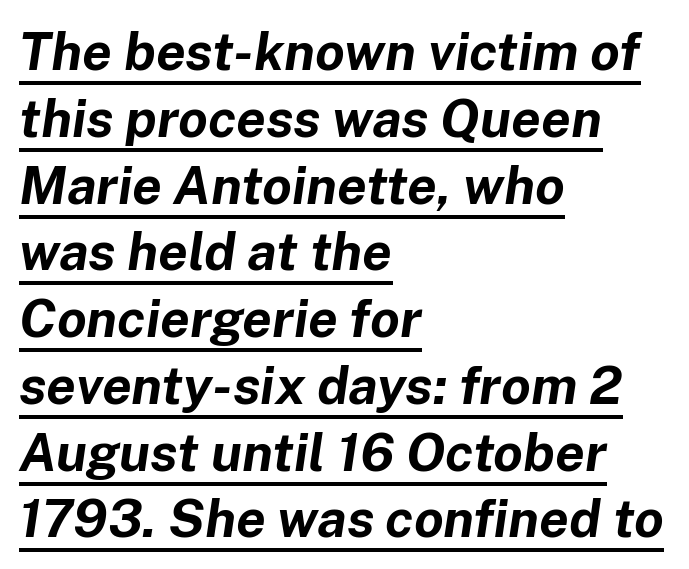
Q: Is the text bold? A: Yes.
Q: Is the text italic (slanted)? A: Yes, it leans right by about 8 degrees.
Q: Is the text underlined? A: Yes.
Q: How is the paragraph aligned? A: Left-aligned.
Q: Is the spacing between letters normal or unusually wide? A: Normal.
Q: Is the spacing between lines tight, normal or loose? A: Normal.
Q: Width (condensed, normal, or wide)? A: Normal.
Q: Stroke contrast? A: Low.
Q: x-height? A: Medium.
Q: Monospaced? A: No.
